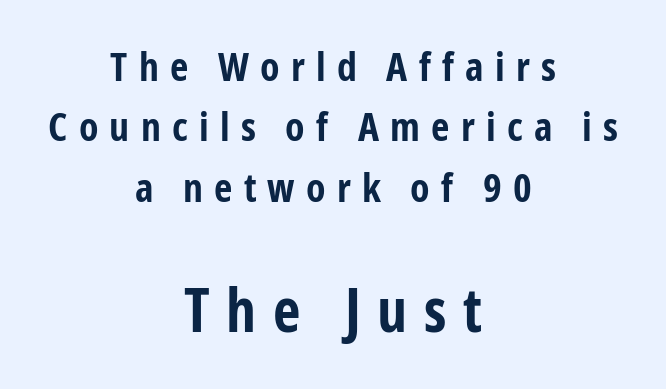
Q: Is the text bold? A: Yes.
Q: Is the text italic (slanted)? A: No, it is upright.
Q: Is the typeface a serif or a sans-serif typeface? A: Sans-serif.
Q: Is the text underlined? A: No.
Q: How is the paragraph aligned? A: Centered.
Q: Is the spacing between letters normal or unusually wide? A: Unusually wide.
Q: Is the spacing between lines tight, normal or loose? A: Normal.
Q: Which block of text is set in a larger size, the first (top) or the second (bottom)? A: The second (bottom) one.
Q: Width (condensed, normal, or wide)? A: Condensed.
Q: Stroke contrast? A: Low.
Q: x-height? A: Medium.
Q: Monospaced? A: No.
